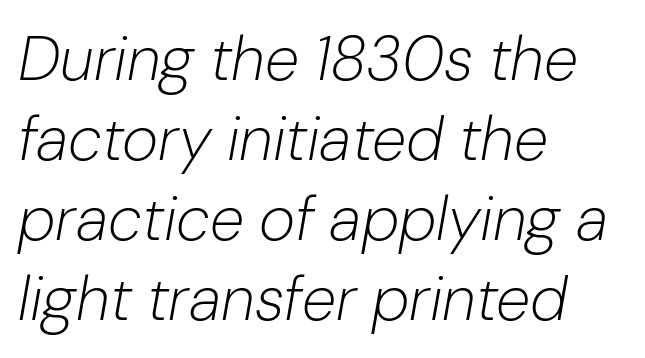
No word sits above an underline. How would I describe the line gaps? Plain and ordinary. Looks like regular typesetting: each glyph gets only the width it needs. Unbolded letterforms with no extra heft. Casual observation: everything's shoved over to the left. The rendering keeps characters at their native spacing.
